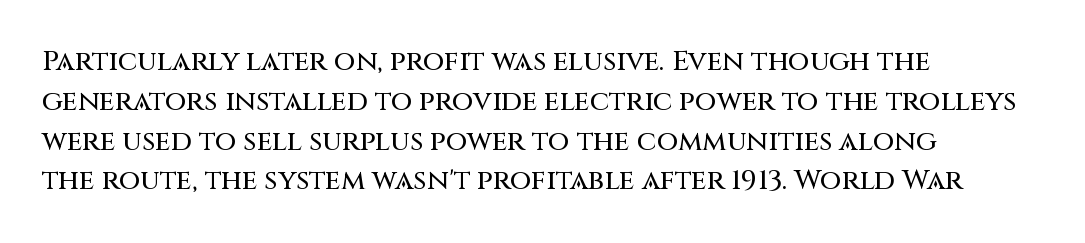
Q: Is the text italic (slanted)? A: No, it is upright.
Q: Is the typeface a serif or a sans-serif typeface? A: Sans-serif.
Q: Is the text underlined? A: No.
Q: How is the paragraph aligned? A: Left-aligned.
Q: Is the spacing between letters normal or unusually wide? A: Normal.
Q: Is the spacing between lines tight, normal or loose? A: Normal.
Q: Width (condensed, normal, or wide)? A: Normal.
Q: Stroke contrast? A: Medium.
Q: x-height? A: Large.
Q: Monospaced? A: No.
